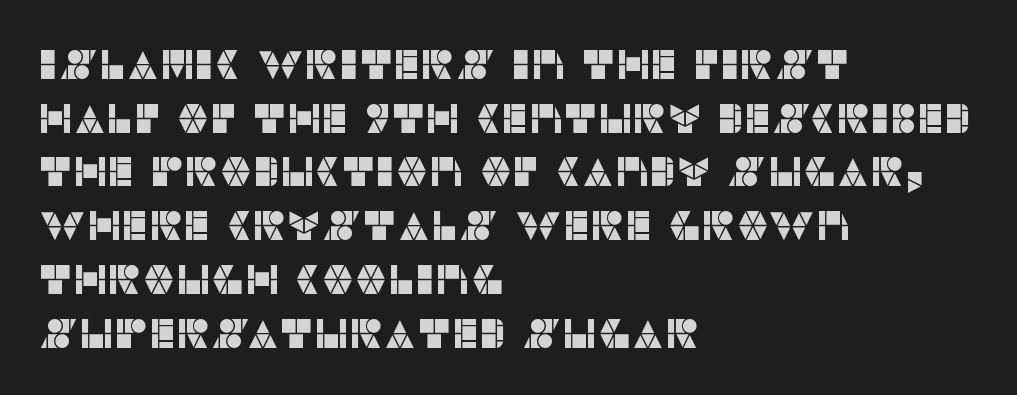
The image shows 41 px sans-serif type, upright; set left-aligned, normal line spacing (1.31x), normal letter spacing, not underlined; low stroke contrast and a large x-height.
